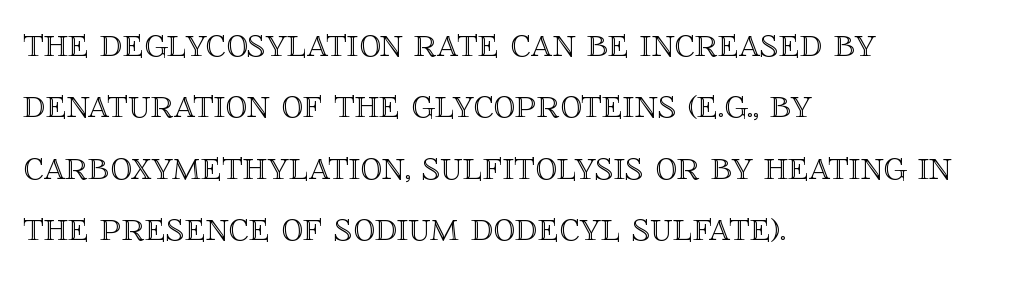
The image shows 43 px text type, upright; set left-aligned, normal line spacing (1.43x), normal letter spacing, not underlined; a large x-height.
